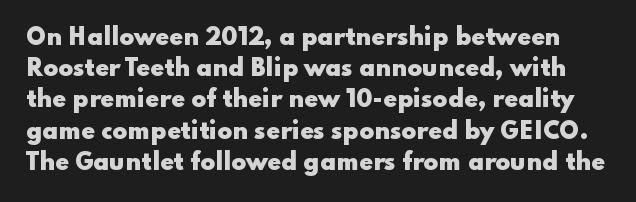
Q: Is the text bold? A: Yes.
Q: Is the text italic (slanted)? A: No, it is upright.
Q: Is the text underlined? A: No.
Q: Is the spacing between letters normal or unusually wide? A: Normal.
Q: Is the spacing between lines tight, normal or loose? A: Normal.
